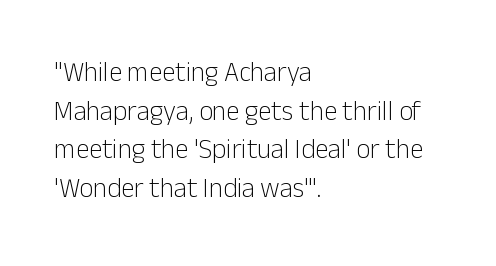
{"italic": "no", "bold": "no", "underline": "no", "align": "left", "line_spacing": "normal", "line_spacing_ratio": 1.43, "letter_spacing": "normal", "letter_spacing_em": 0.0, "glyph_px": 27}
